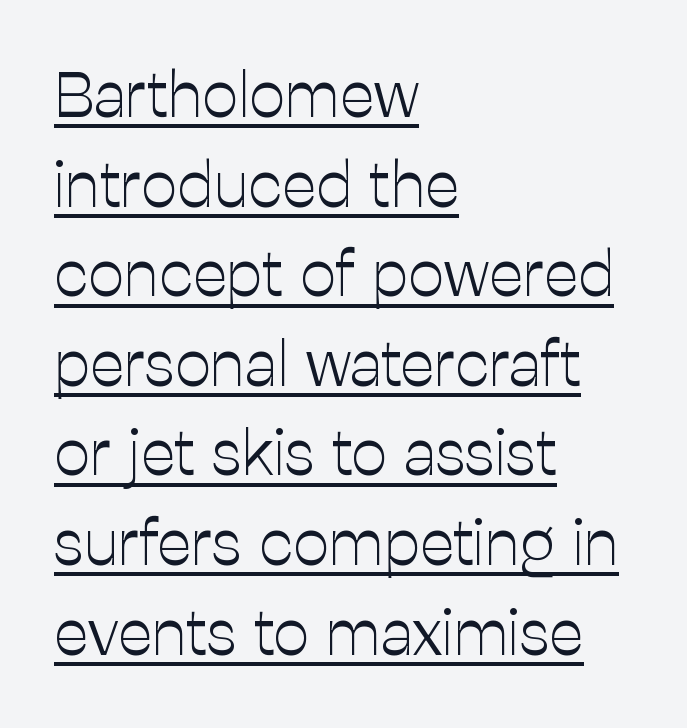
This rendering leaves character spacing at its baseline value. Summary of vertical rhythm: regular, with standard interline spacing. Stroke terminals: plain, sans-serif. The text block is weighted toward the left margin, trailing off unevenly rightward.
